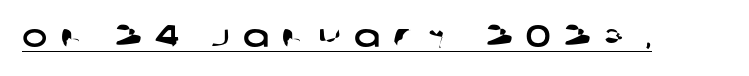
The image shows 31 px wide sans-serif type; set unusually wide letter spacing (+0.42 em), underlined; low stroke contrast and a large x-height.
